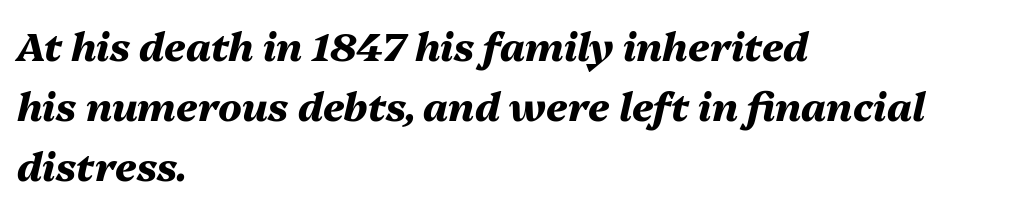
The image shows 39 px heavy type, italic (leaning right); set left-aligned, normal line spacing (1.54x), normal letter spacing, not underlined; medium stroke contrast and a medium x-height.
